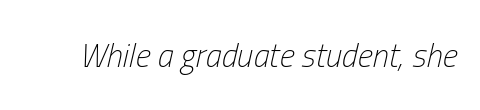
{"italic": "yes", "lean": "right", "slant_degrees": 13, "bold": "no", "weight": "light", "width": "condensed", "stroke_contrast": "low", "x_height": "medium", "monospaced": "no", "underline": "no", "letter_spacing": "normal", "letter_spacing_em": 0.0, "glyph_px": 33}
